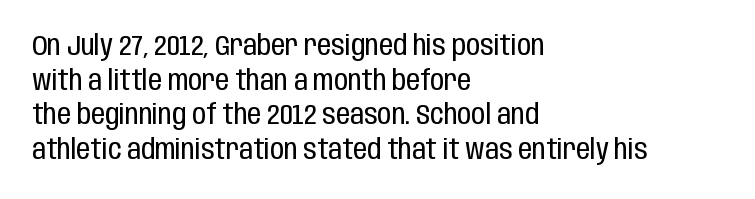
{"serif": "no", "italic": "no", "bold": "no", "weight": "regular", "width": "condensed", "stroke_contrast": "low", "x_height": "large", "monospaced": "no", "underline": "no", "align": "left", "line_spacing_ratio": 1.24, "letter_spacing": "normal", "letter_spacing_em": 0.0, "glyph_px": 28}
